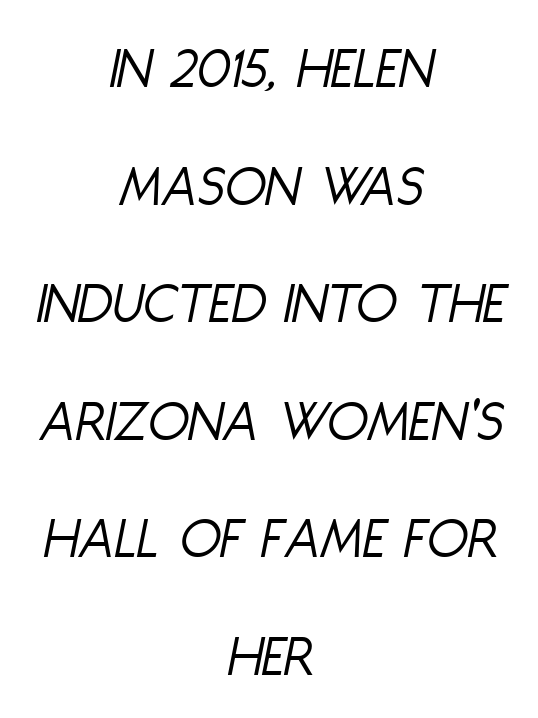
{"italic": "yes", "lean": "right", "slant_degrees": 11, "bold": "no", "weight": "light", "width": "condensed", "stroke_contrast": "low", "x_height": "large", "monospaced": "no", "underline": "no", "align": "center", "line_spacing": "loose", "line_spacing_ratio": 1.96, "letter_spacing": "normal", "letter_spacing_em": 0.0, "glyph_px": 60}
